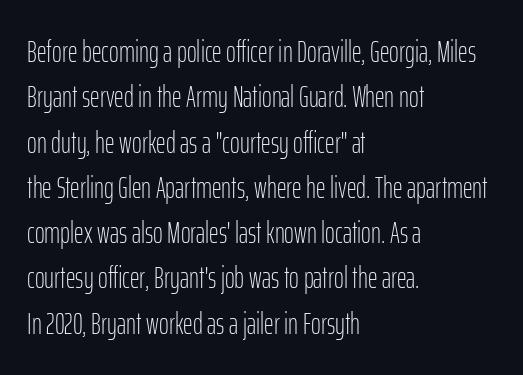
{"serif": "no", "italic": "no", "bold": "no", "weight": "light", "width": "condensed", "stroke_contrast": "low", "x_height": "medium", "monospaced": "no", "underline": "no", "align": "left", "line_spacing": "normal", "line_spacing_ratio": 1.51, "letter_spacing": "normal", "letter_spacing_em": 0.0, "glyph_px": 30}
